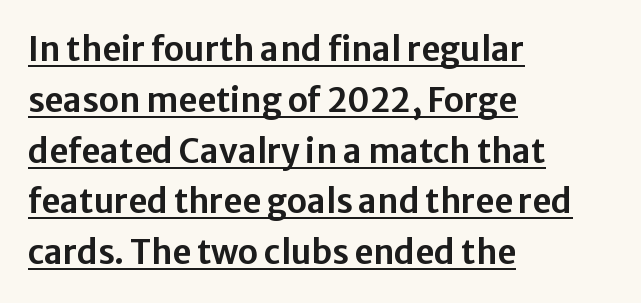
The rag falls on the right side of this text block. Nothing sits at the stroke ends, so this counts as sans-serif. Caption: lettering with a line underneath. The vertical gap from one line to the next is medium. This is the regular roman posture of the typeface.
